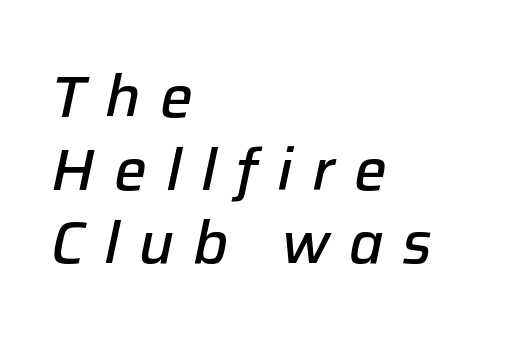
The image shows 58 px semibold type, italic (leaning right); set left-aligned, normal line spacing (1.26x), unusually wide letter spacing (+0.33 em), not underlined; low stroke contrast and a medium x-height.
